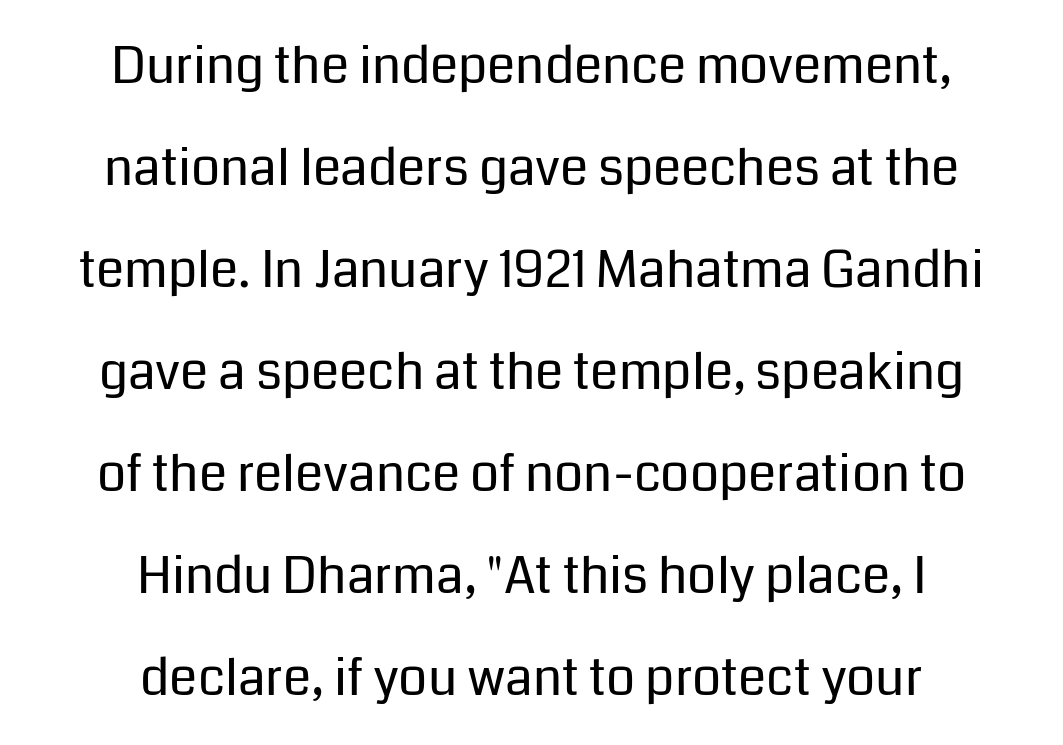
The image shows 51 px regular-weight sans-serif type, upright; set centered, loose line spacing (2.0x), normal letter spacing, not underlined; low stroke contrast and a medium x-height.
